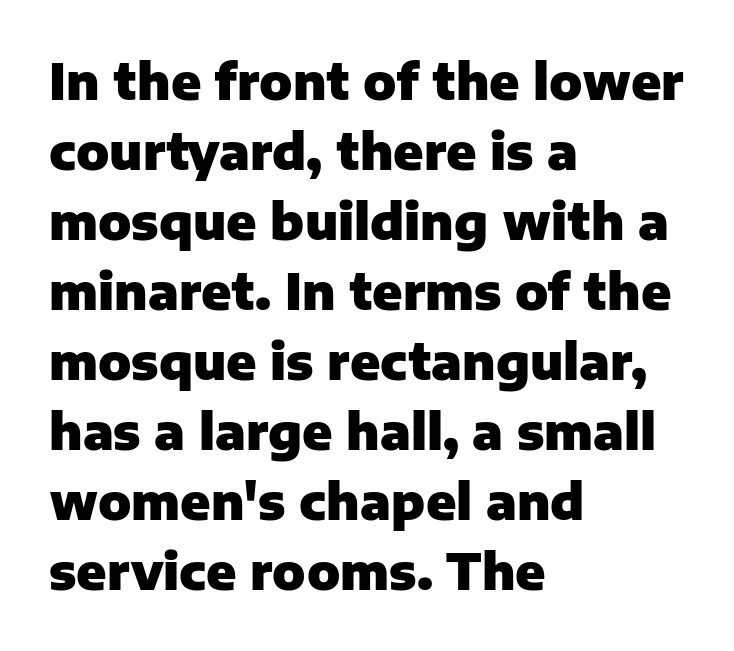
Every stem runs plumb, perpendicular to the baseline. No word sits above an underline. Typographic density is high because the face is bold. One glance says typical: line gaps are just what's usual. The rendering uses natural spacing where letterforms have individual widths.
